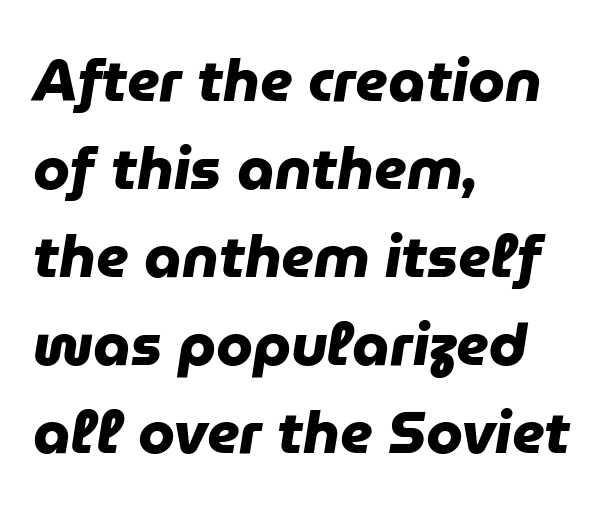
{"serif": "no", "bold": "yes", "weight": "heavy", "width": "normal", "stroke_contrast": "low", "x_height": "medium", "monospaced": "no", "underline": "no", "align": "left", "line_spacing": "normal", "line_spacing_ratio": 1.49, "letter_spacing": "normal", "letter_spacing_em": 0.0, "glyph_px": 59}
